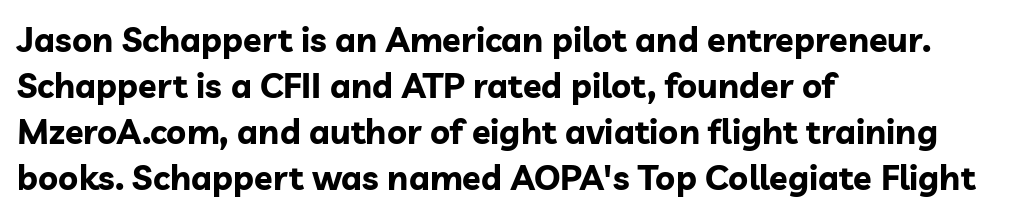
{"serif": "no", "italic": "no", "bold": "yes", "weight": "bold", "width": "normal", "stroke_contrast": "low", "x_height": "medium", "monospaced": "no", "underline": "no", "align": "left", "line_spacing": "normal", "line_spacing_ratio": 1.35, "letter_spacing": "normal", "letter_spacing_em": 0.0, "glyph_px": 34}
